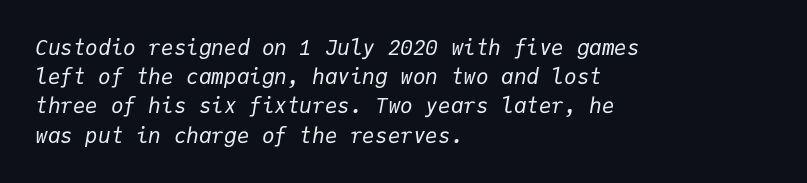
The image shows 21 px text type, italic (leaning right); set left-aligned, normal line spacing (1.39x), normal letter spacing, not underlined.
